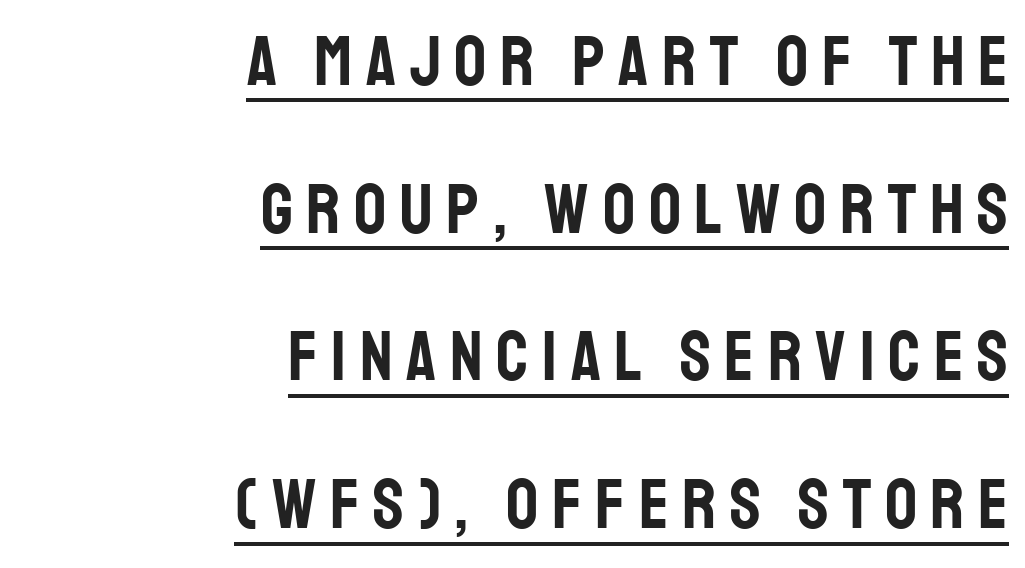
Q: Is the text italic (slanted)? A: No, it is upright.
Q: Is the typeface a serif or a sans-serif typeface? A: Sans-serif.
Q: Is the text underlined? A: Yes.
Q: How is the paragraph aligned? A: Right-aligned.
Q: Is the spacing between lines tight, normal or loose? A: Loose.
Q: Width (condensed, normal, or wide)? A: Condensed.
Q: Stroke contrast? A: Low.
Q: x-height? A: Large.
Q: Monospaced? A: No.
